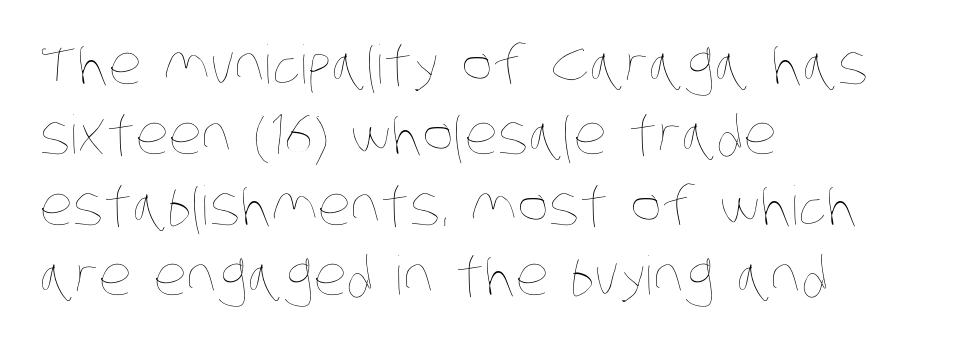
The image shows 53 px thin, condensed type; set left-aligned, normal line spacing (1.33x), normal letter spacing, not underlined; low stroke contrast and a large x-height.
